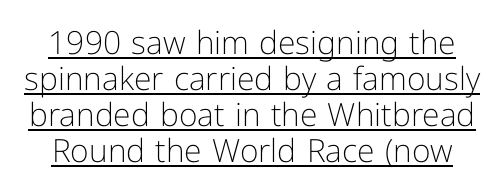
Examine the stroke ends and you'll find no serifs. The type sits square on the baseline with zero lean. Decoration check: the copy is underlined. The line-height multiplier appears low, near solid setting. The passage shown has conventional tracking throughout. Weight: not bold — regular or lighter.
